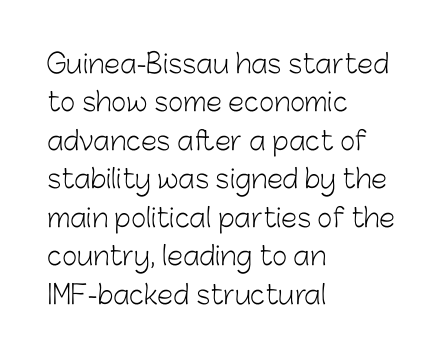
{"italic": "no", "bold": "no", "underline": "no", "align": "left", "line_spacing": "normal", "line_spacing_ratio": 1.48, "letter_spacing": "normal", "letter_spacing_em": 0.0, "glyph_px": 26}
